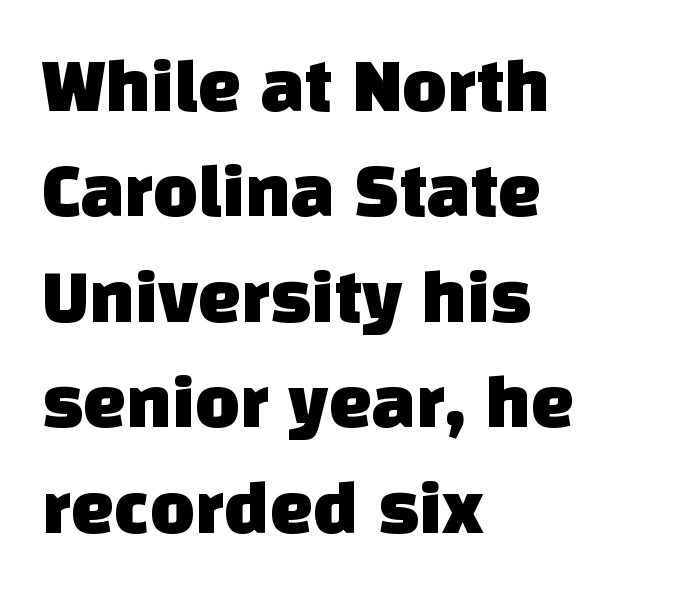
{"serif": "no", "width": "normal", "stroke_contrast": "low", "x_height": "large", "monospaced": "no", "underline": "no", "align": "left", "line_spacing": "normal", "line_spacing_ratio": 1.37, "letter_spacing": "normal", "letter_spacing_em": 0.0, "glyph_px": 77}
